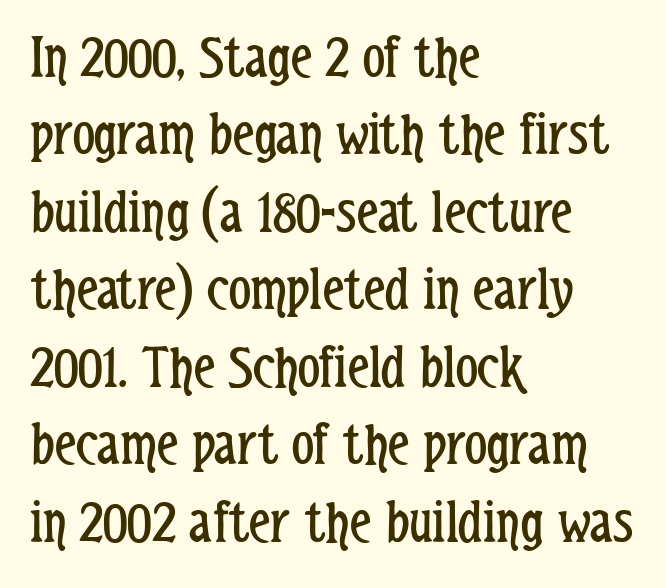
The image shows 62 px regular-weight, condensed sans-serif type, upright; set left-aligned, normal line spacing (1.25x), normal letter spacing, not underlined; low stroke contrast and a medium x-height.
